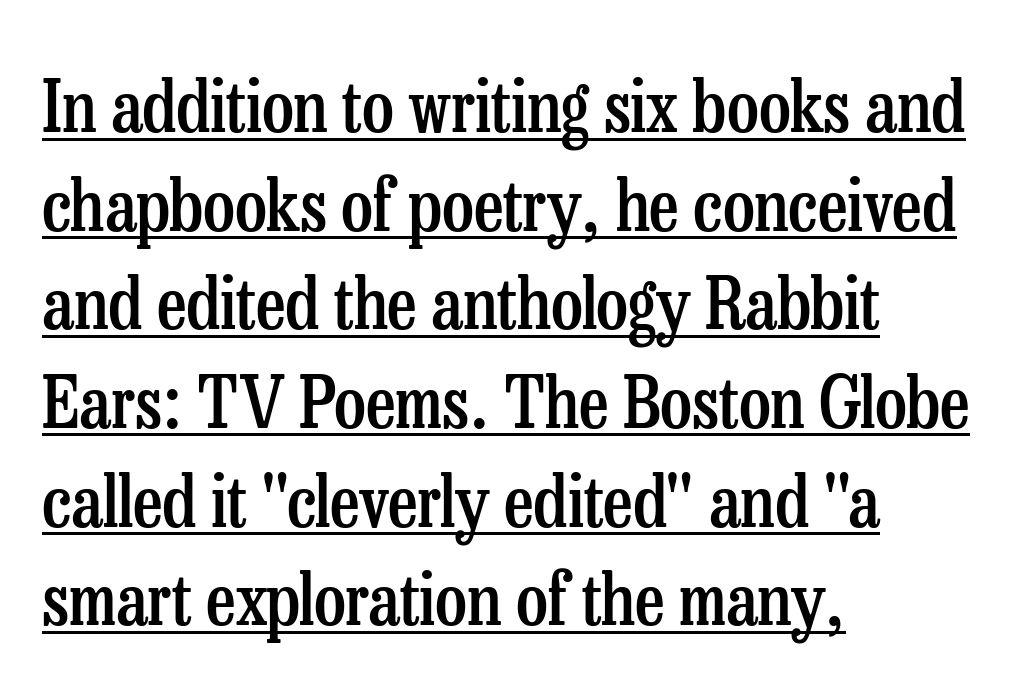
The image shows 72 px semibold, condensed serif type, upright; set left-aligned, normal line spacing (1.37x), normal letter spacing, underlined; low stroke contrast and a medium x-height.
